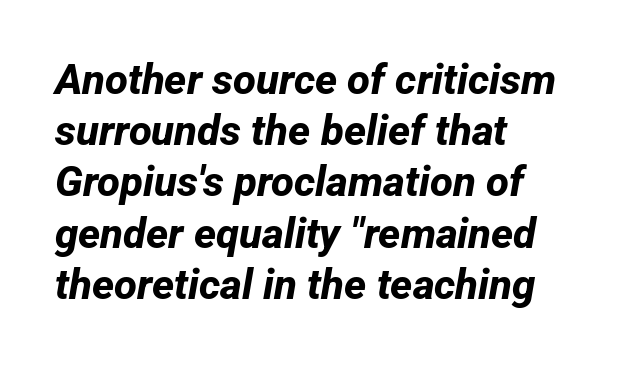
{"serif": "no", "bold": "yes", "weight": "bold", "width": "normal", "stroke_contrast": "low", "x_height": "medium", "monospaced": "no", "underline": "no", "align": "left", "line_spacing_ratio": 1.22, "letter_spacing": "normal", "letter_spacing_em": 0.0, "glyph_px": 42}
